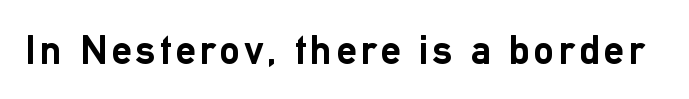
Q: Is the text bold? A: Yes.
Q: Is the text italic (slanted)? A: No, it is upright.
Q: Is the typeface a serif or a sans-serif typeface? A: Sans-serif.
Q: Is the text underlined? A: No.
Q: Width (condensed, normal, or wide)? A: Normal.
Q: Stroke contrast? A: Low.
Q: x-height? A: Medium.
Q: Monospaced? A: No.
